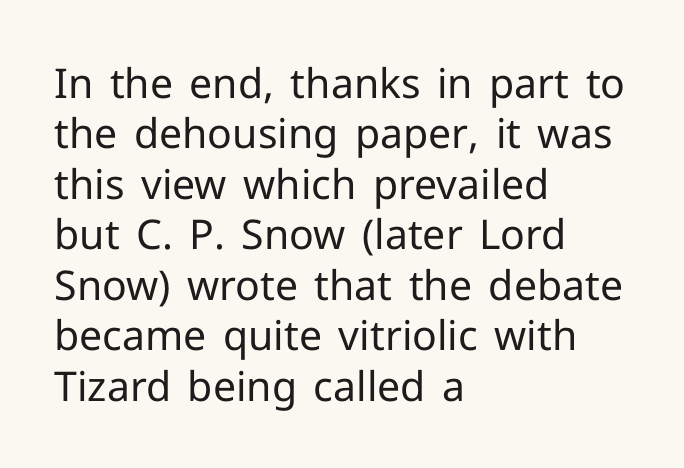
{"serif": "no", "italic": "no", "bold": "no", "weight": "regular", "width": "normal", "stroke_contrast": "low", "x_height": "medium", "monospaced": "no", "underline": "no", "align": "left", "line_spacing_ratio": 1.23, "letter_spacing": "normal", "letter_spacing_em": 0.0, "glyph_px": 41}
